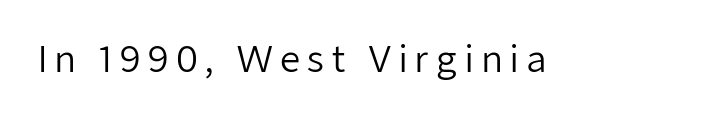
The image shows 36 px regular-weight sans-serif type, upright; set not underlined; low stroke contrast and a medium x-height.
